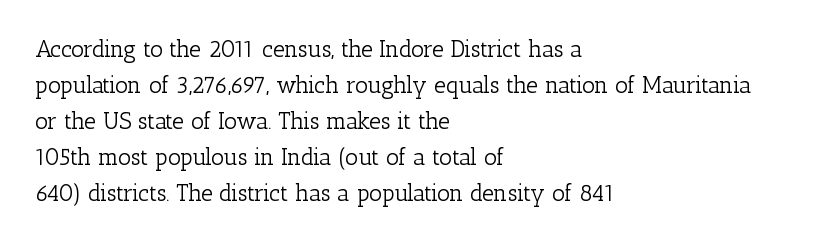
{"italic": "no", "bold": "no", "underline": "no", "align": "left", "line_spacing": "normal", "line_spacing_ratio": 1.56, "letter_spacing": "normal", "letter_spacing_em": 0.0, "glyph_px": 23}
